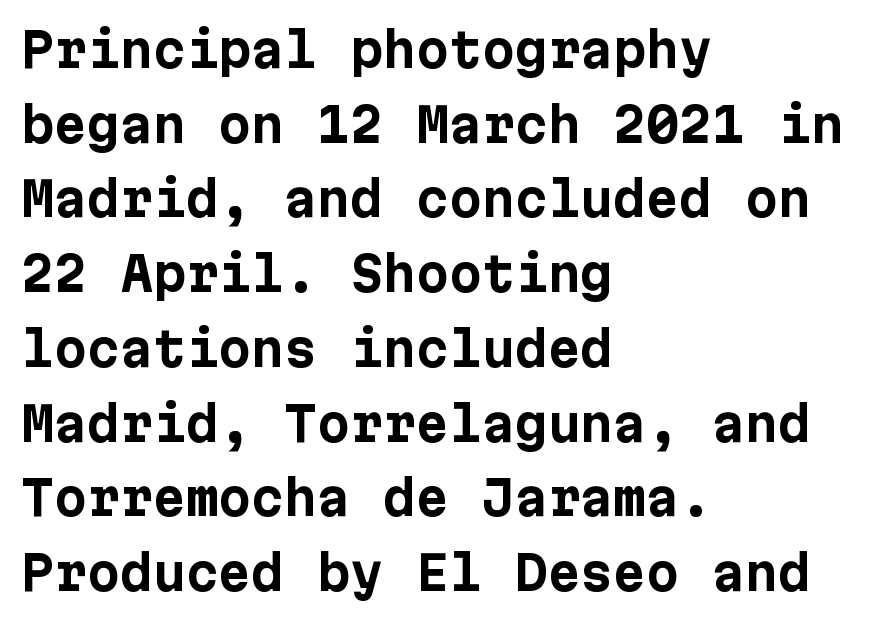
The image shows 47 px bold sans-serif type, upright; set left-aligned, normal line spacing (1.59x), normal letter spacing, not underlined; low stroke contrast and a medium x-height.
